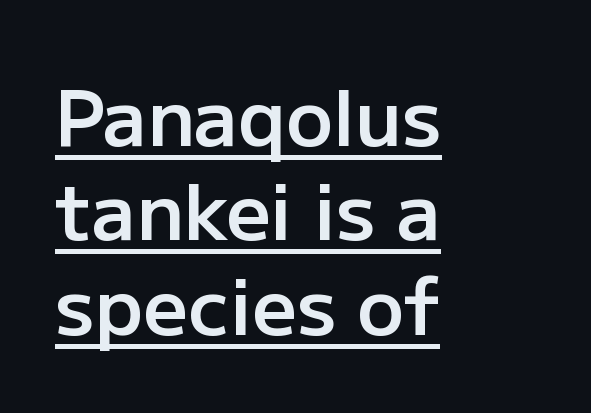
The image shows 78 px semibold sans-serif type, upright; set left-aligned, line spacing 1.21x, normal letter spacing, underlined; low stroke contrast and a medium x-height.
